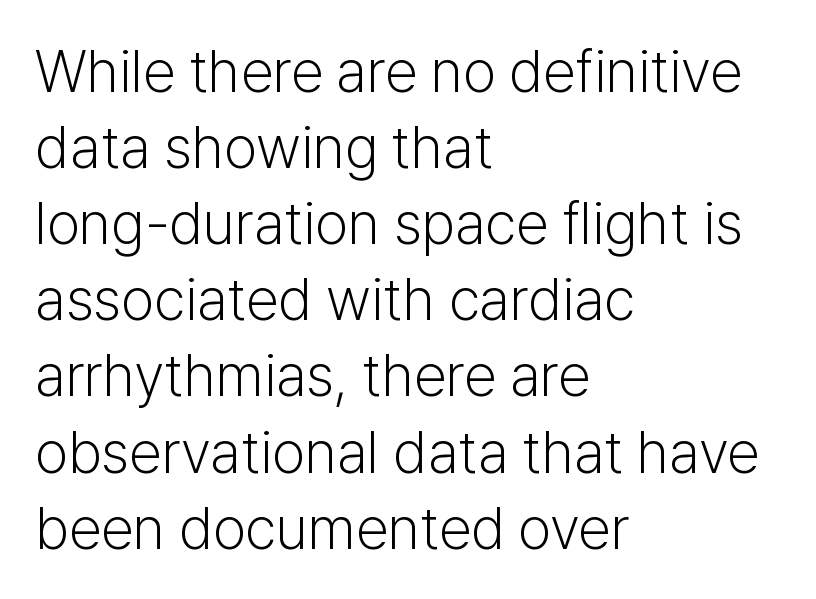
The image shows 59 px light sans-serif type, upright; set left-aligned, normal line spacing (1.29x), normal letter spacing, not underlined; low stroke contrast and a medium x-height.
